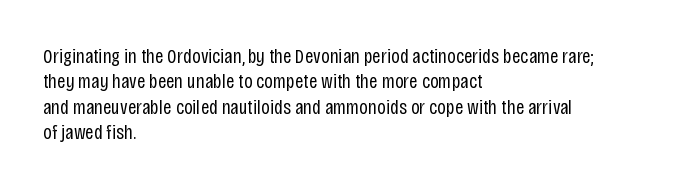
The image shows 21 px text type, upright; set left-aligned, line spacing 1.21x, normal letter spacing, not underlined.
